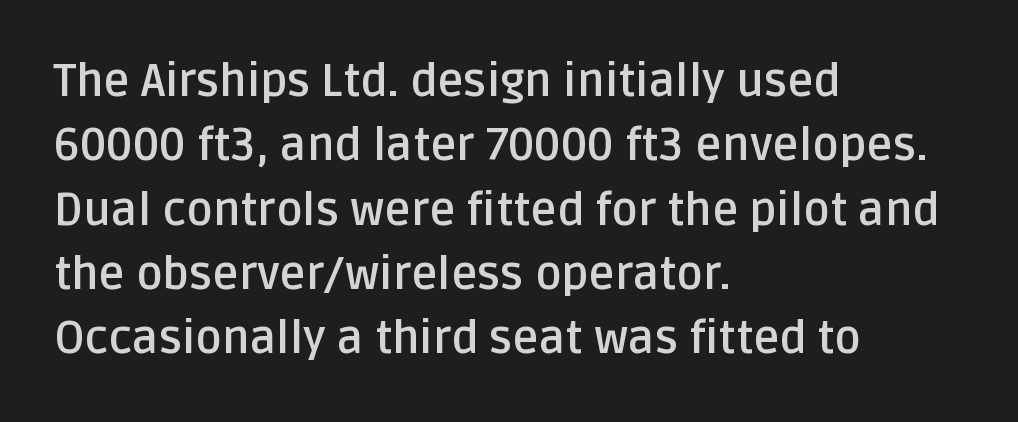
Q: Is the text bold? A: Yes.
Q: Is the text italic (slanted)? A: No, it is upright.
Q: Is the typeface a serif or a sans-serif typeface? A: Sans-serif.
Q: Is the text underlined? A: No.
Q: How is the paragraph aligned? A: Left-aligned.
Q: Is the spacing between letters normal or unusually wide? A: Normal.
Q: Is the spacing between lines tight, normal or loose? A: Normal.
Q: Width (condensed, normal, or wide)? A: Normal.
Q: Stroke contrast? A: Low.
Q: x-height? A: Large.
Q: Monospaced? A: No.
